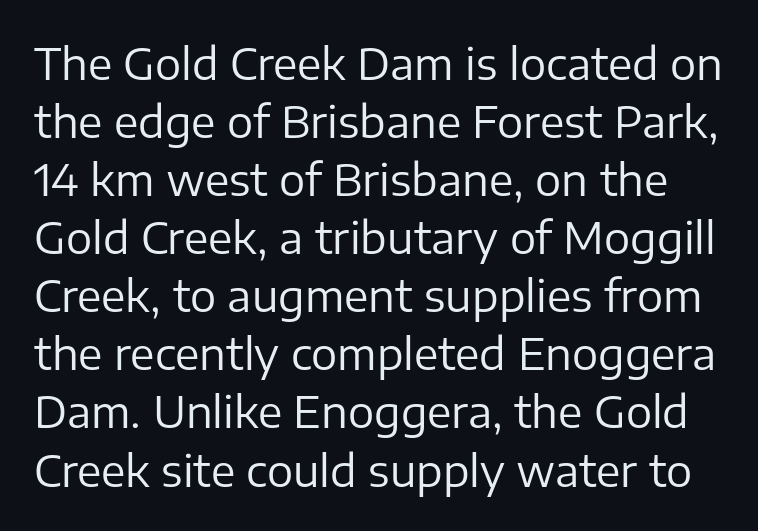
{"serif": "no", "italic": "no", "bold": "no", "weight": "regular", "width": "normal", "stroke_contrast": "low", "x_height": "medium", "monospaced": "no", "underline": "no", "line_spacing": "normal", "line_spacing_ratio": 1.32, "letter_spacing": "normal", "letter_spacing_em": 0.0, "glyph_px": 44}
